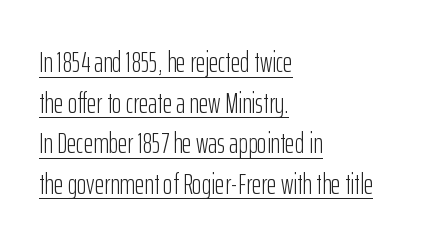
The image shows 29 px light, condensed sans-serif type, upright; set left-aligned, normal line spacing (1.4x), normal letter spacing, underlined; low stroke contrast and a medium x-height.
